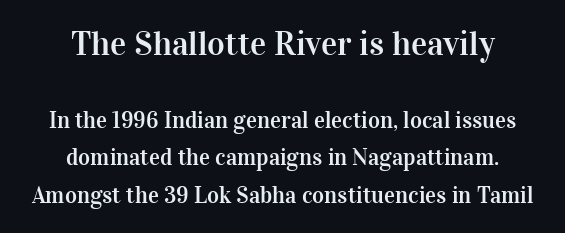
Q: Is the text italic (slanted)? A: No, it is upright.
Q: Is the typeface a serif or a sans-serif typeface? A: Serif.
Q: Is the text underlined? A: No.
Q: How is the paragraph aligned? A: Centered.
Q: Is the spacing between letters normal or unusually wide? A: Normal.
Q: Is the spacing between lines tight, normal or loose? A: Normal.
Q: Which block of text is set in a larger size, the first (top) or the second (bottom)? A: The first (top) one.
Q: Width (condensed, normal, or wide)? A: Normal.
Q: Stroke contrast? A: High.
Q: x-height? A: Medium.
Q: Monospaced? A: No.
